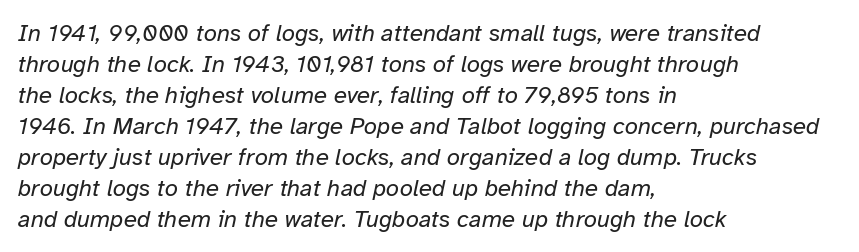
The image shows 24 px text type, italic (leaning right); set left-aligned, normal line spacing (1.29x), normal letter spacing, not underlined.
